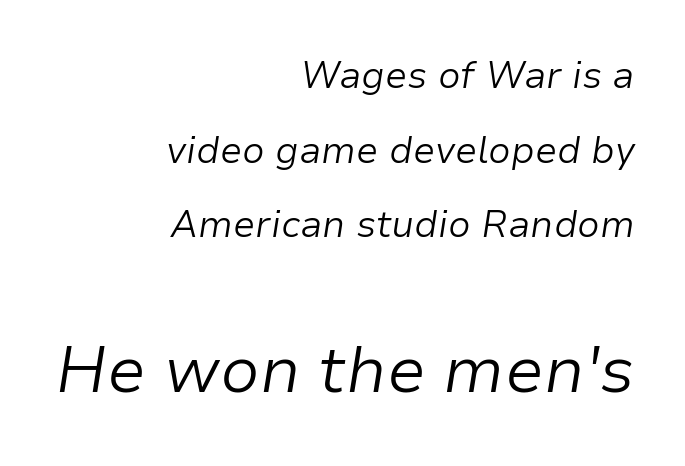
Q: Is the text bold? A: No.
Q: Is the text italic (slanted)? A: Yes, it leans right by about 9 degrees.
Q: Is the text underlined? A: No.
Q: How is the paragraph aligned? A: Right-aligned.
Q: Is the spacing between letters normal or unusually wide? A: Normal.
Q: Is the spacing between lines tight, normal or loose? A: Loose.
Q: Which block of text is set in a larger size, the first (top) or the second (bottom)? A: The second (bottom) one.
Q: Width (condensed, normal, or wide)? A: Normal.
Q: Stroke contrast? A: Low.
Q: x-height? A: Medium.
Q: Monospaced? A: No.
